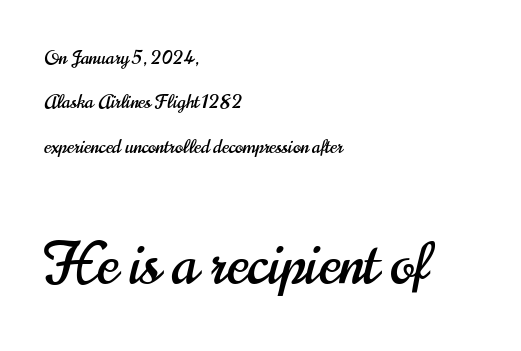
The letters in the lower block stand taller than those in the block above. Beneath every word, the page is bare. Nothing unusual about the tracking: characters are spaced as the font intends. If you measured baseline to baseline, you'd find a long distance. This sample is left-justified, so line endings fall wherever the words run out.
